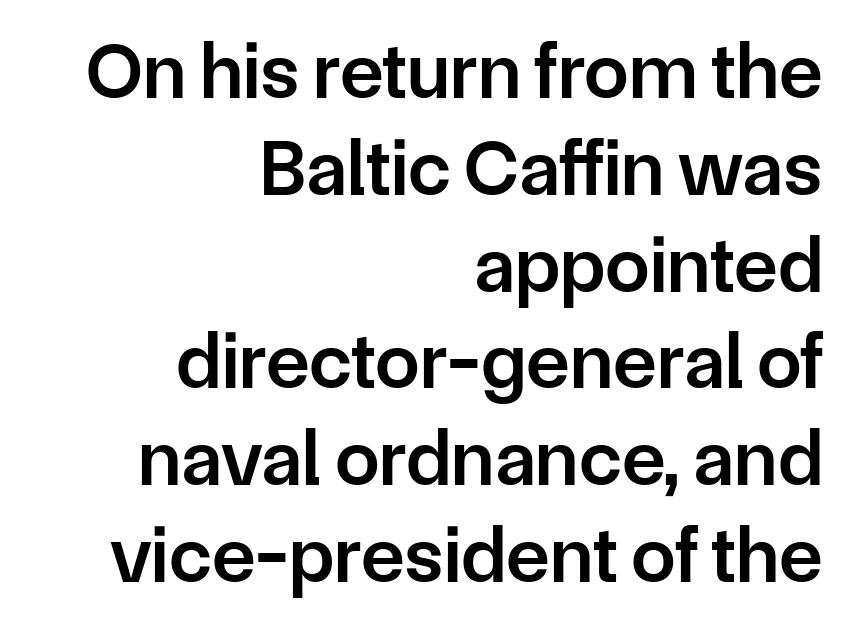
Words float on clear page, feet unadorned. In CSS terms this would be text-align: right. What stands out about the letter spacing? Nothing — it is the standard amount. The letters stand straight up with perfectly vertical stems.
